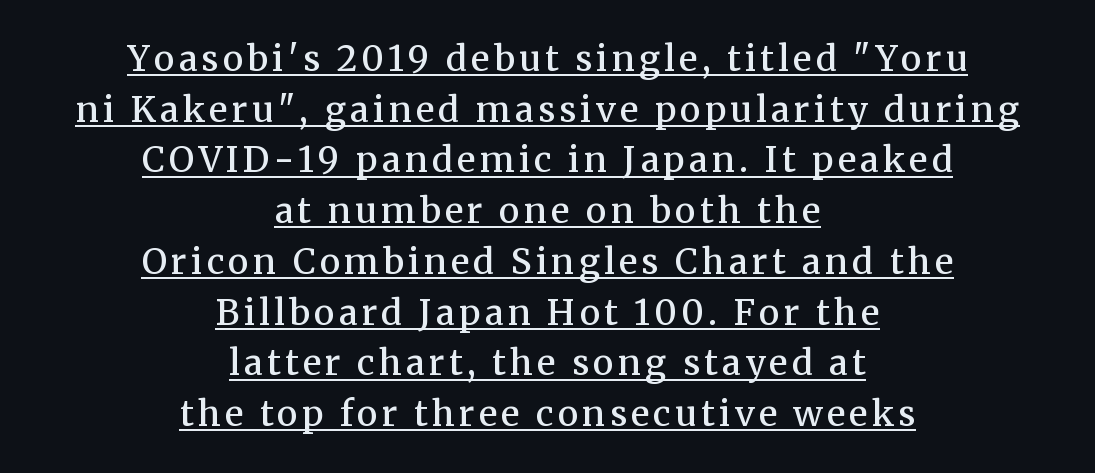
The face used here appears with an underline applied. The characters display serif detailing at their extremities. Caption: multi-line text, centered on the measure. Character widths vary here, with narrow letters taking less room than wide ones.
